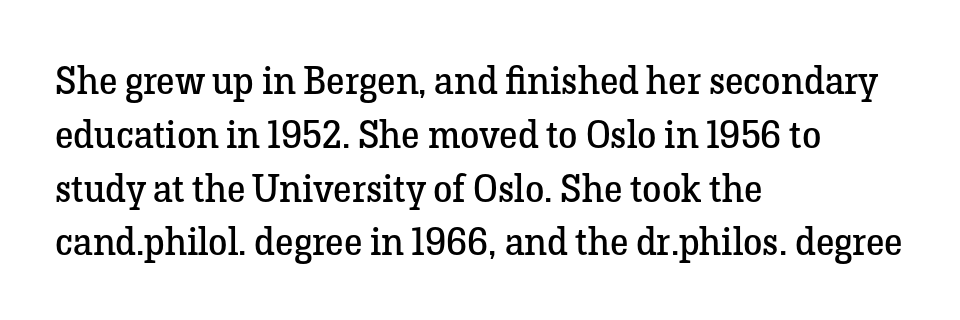
{"serif": "yes", "italic": "no", "bold": "no", "weight": "regular", "width": "normal", "stroke_contrast": "low", "x_height": "medium", "monospaced": "no", "underline": "no", "align": "left", "line_spacing": "normal", "line_spacing_ratio": 1.38, "letter_spacing": "normal", "letter_spacing_em": 0.0, "glyph_px": 39}
